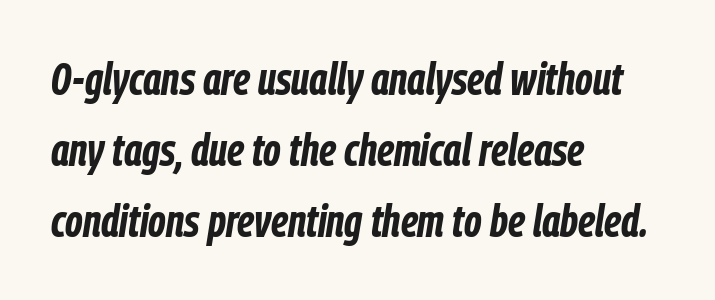
{"italic": "yes", "lean": "right", "slant_degrees": 9, "bold": "yes", "weight": "bold", "width": "condensed", "stroke_contrast": "low", "x_height": "medium", "monospaced": "no", "underline": "no", "align": "left", "line_spacing": "normal", "line_spacing_ratio": 1.58, "letter_spacing": "normal", "letter_spacing_em": 0.0, "glyph_px": 45}
